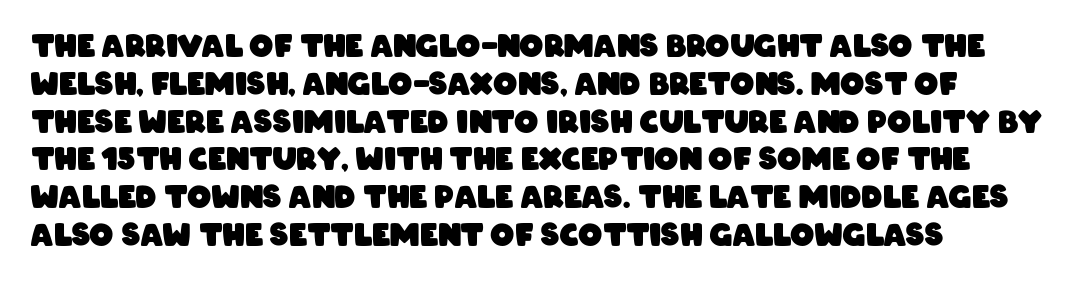
Q: Is the text bold? A: Yes.
Q: Is the typeface a serif or a sans-serif typeface? A: Sans-serif.
Q: Is the text underlined? A: No.
Q: How is the paragraph aligned? A: Left-aligned.
Q: Is the spacing between letters normal or unusually wide? A: Normal.
Q: Is the spacing between lines tight, normal or loose? A: Normal.
Q: Width (condensed, normal, or wide)? A: Condensed.
Q: Stroke contrast? A: Low.
Q: x-height? A: Large.
Q: Monospaced? A: No.
